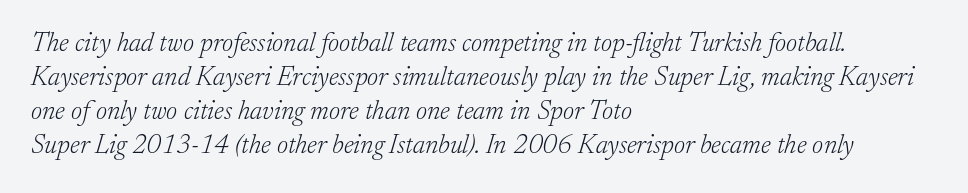
{"italic": "yes", "lean": "right", "slant_degrees": 17, "bold": "no", "underline": "no", "align": "left", "line_spacing": "normal", "line_spacing_ratio": 1.26, "letter_spacing": "normal", "letter_spacing_em": 0.0, "glyph_px": 27}
